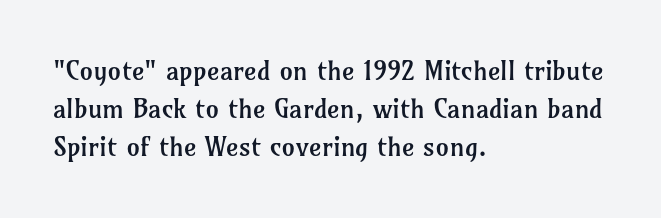
{"italic": "no", "bold": "no", "underline": "no", "align": "left", "line_spacing": "normal", "line_spacing_ratio": 1.41, "letter_spacing": "normal", "letter_spacing_em": 0.0, "glyph_px": 27}
